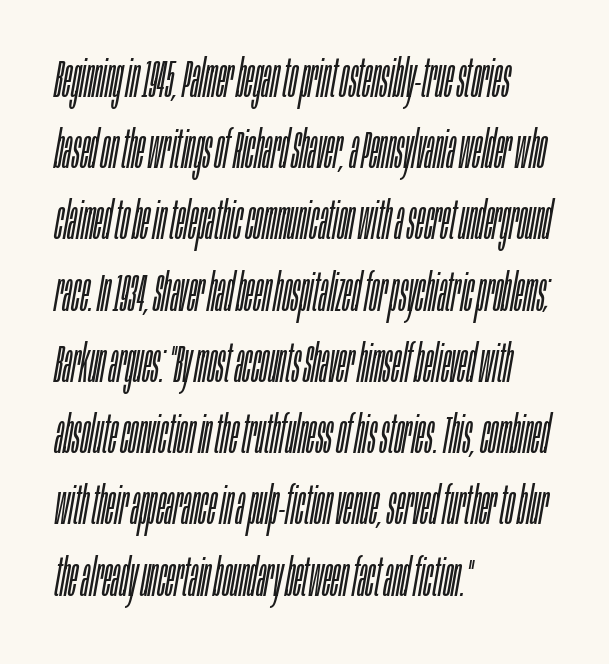
{"italic": "yes", "lean": "right", "slant_degrees": 10, "bold": "no", "weight": "light", "width": "condensed", "stroke_contrast": "low", "x_height": "large", "monospaced": "no", "underline": "no", "align": "left", "line_spacing": "normal", "line_spacing_ratio": 1.37, "letter_spacing": "normal", "letter_spacing_em": 0.0, "glyph_px": 52}
